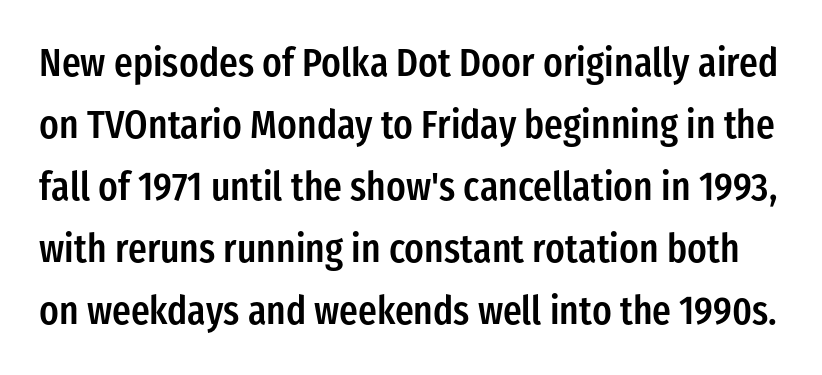
Q: Is the text bold? A: Semi-bold.
Q: Is the text italic (slanted)? A: No, it is upright.
Q: Is the typeface a serif or a sans-serif typeface? A: Sans-serif.
Q: Is the text underlined? A: No.
Q: Is the spacing between letters normal or unusually wide? A: Normal.
Q: Is the spacing between lines tight, normal or loose? A: Normal.
Q: Width (condensed, normal, or wide)? A: Condensed.
Q: Stroke contrast? A: Low.
Q: x-height? A: Medium.
Q: Monospaced? A: No.
